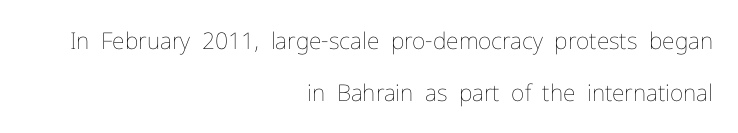
The image shows 23 px text type, upright; set right-aligned, loose line spacing (2.26x), normal letter spacing, not underlined.
